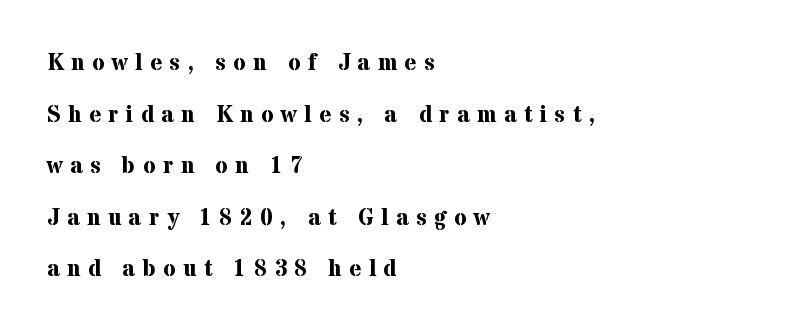
The rendering anchors every line to the left-hand side. Line spacing here is loose. Here the glyphs are tracked loosely, breaking word shapes into spaced letters. Nope, not italic — everything's standing straight.
